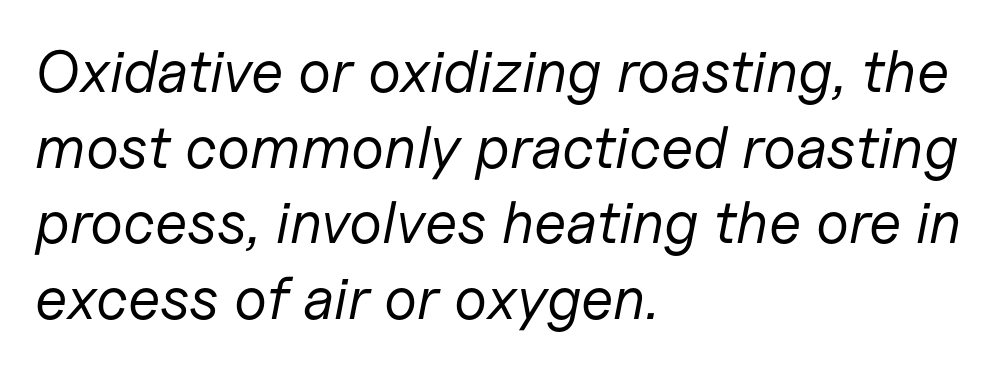
The image shows 59 px regular-weight type, italic (leaning right); set left-aligned, normal line spacing (1.28x), normal letter spacing, not underlined; low stroke contrast and a medium x-height.
